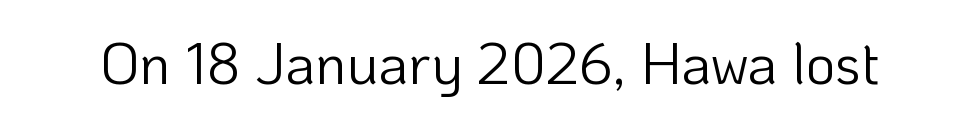
Serif or sans? Sans — the stroke terminals are bare. Has an underline been added? It has not. Do the characters align in a grid? No, the font is proportional. The type sits square on the baseline with zero lean. In terms of letterspacing, this is plain default setting.
